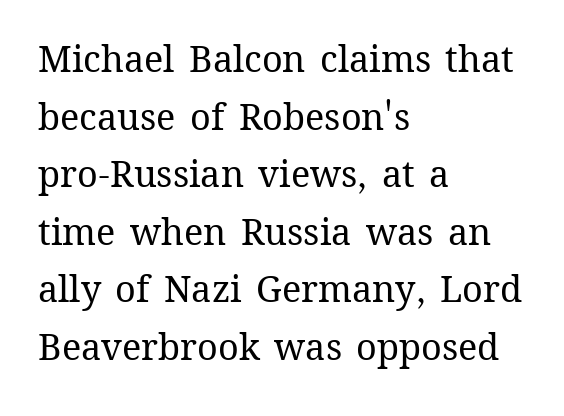
The image shows 36 px regular-weight type, upright; set left-aligned, normal line spacing (1.6x), normal letter spacing, not underlined; medium stroke contrast and a medium x-height.
